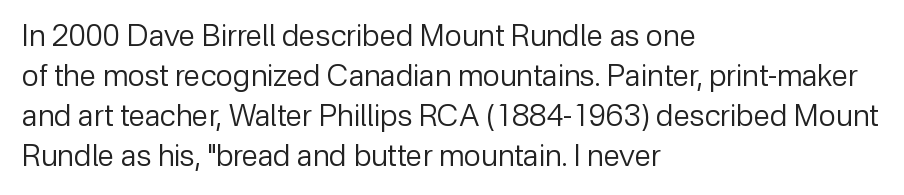
Weight class: somewhere from thin through regular. A bare baseline throughout the passage. The lines are quadded left. Is this a fixed-width face? No — the glyphs have proportional, varying widths.
